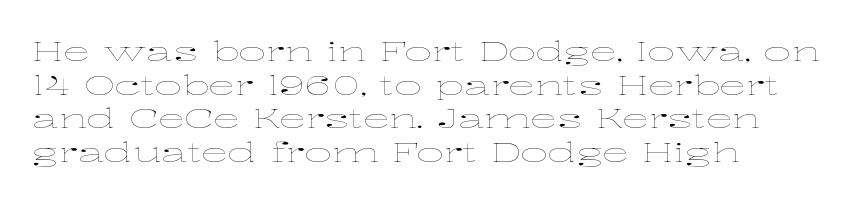
The image shows 27 px text type, upright; set left-aligned, normal line spacing (1.25x), normal letter spacing, not underlined.
